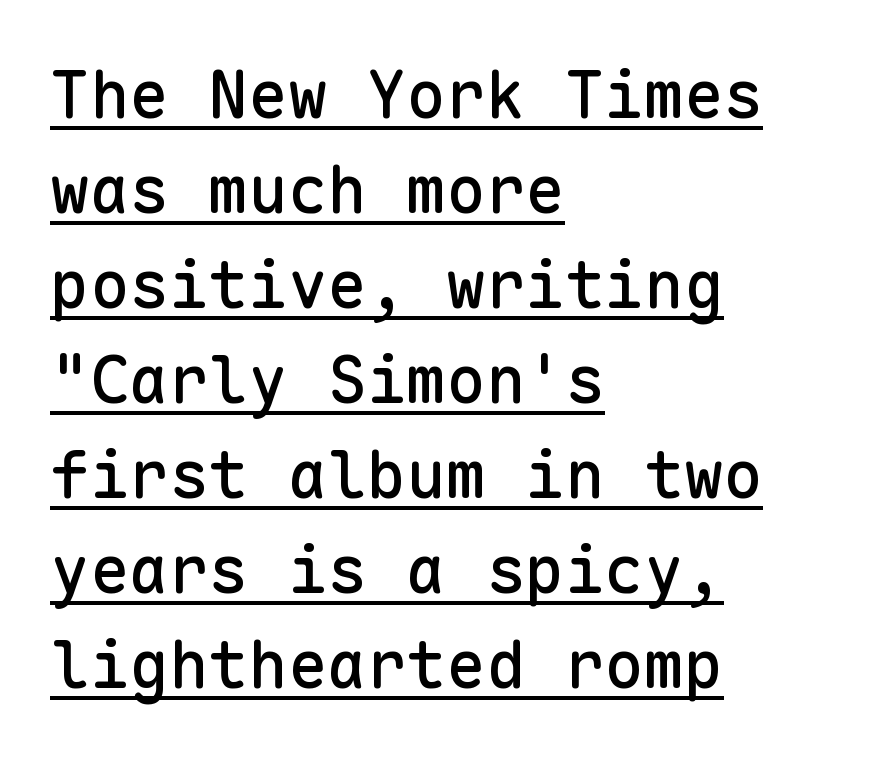
Q: Is the text italic (slanted)? A: No, it is upright.
Q: Is the typeface a serif or a sans-serif typeface? A: Sans-serif.
Q: Is the text underlined? A: Yes.
Q: How is the paragraph aligned? A: Left-aligned.
Q: Is the spacing between letters normal or unusually wide? A: Normal.
Q: Is the spacing between lines tight, normal or loose? A: Normal.
Q: Width (condensed, normal, or wide)? A: Normal.
Q: Stroke contrast? A: Low.
Q: x-height? A: Medium.
Q: Monospaced? A: Yes.
